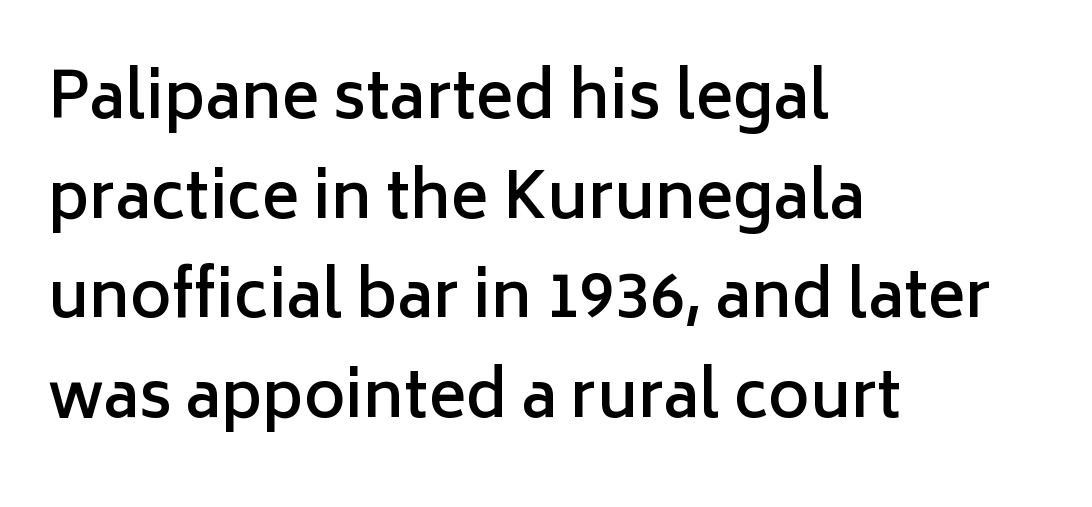
Tracking value appears to be zero — textbook default spacing. The face used here is proportionally spaced, like ordinary book or web type. The glyphs in this specimen are sans serif. The strip under each line holds only bare page. How would I describe the line gaps? Plain and ordinary.
